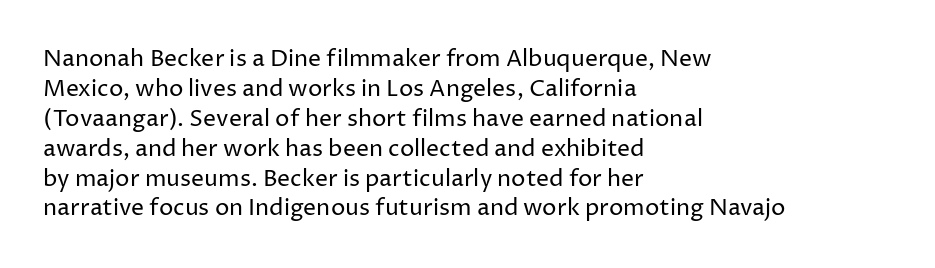
{"italic": "no", "bold": "no", "underline": "no", "align": "left", "line_spacing": "normal", "line_spacing_ratio": 1.3, "letter_spacing": "normal", "letter_spacing_em": 0.0, "glyph_px": 23}
